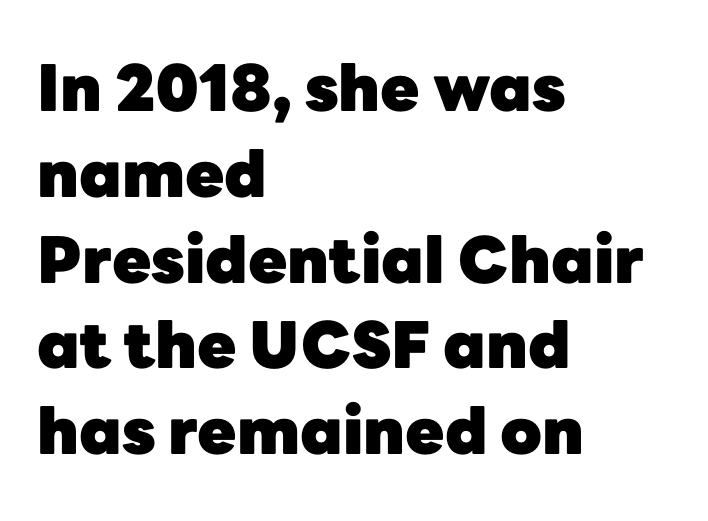
{"serif": "no", "italic": "no", "bold": "yes", "weight": "heavy", "width": "normal", "stroke_contrast": "low", "x_height": "medium", "monospaced": "no", "underline": "no", "align": "left", "line_spacing": "normal", "line_spacing_ratio": 1.34, "letter_spacing": "normal", "letter_spacing_em": 0.0, "glyph_px": 64}
